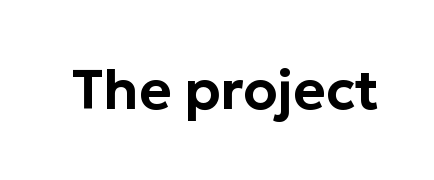
The image shows 55 px sans-serif type, upright; set normal letter spacing, not underlined; low stroke contrast and a medium x-height.
